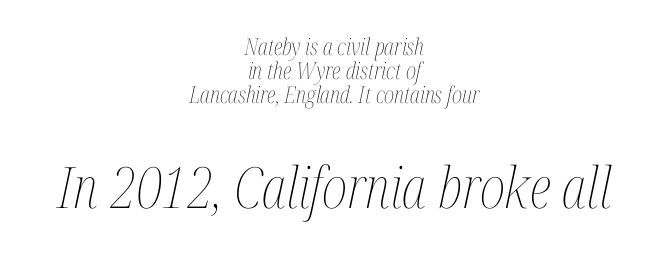
The image shows 57 px thin, condensed type, italic (leaning right); set centered, tight line spacing (1.04x), normal letter spacing, not underlined; the second (bottom) block is 2.48x larger; medium stroke contrast and a medium x-height.
